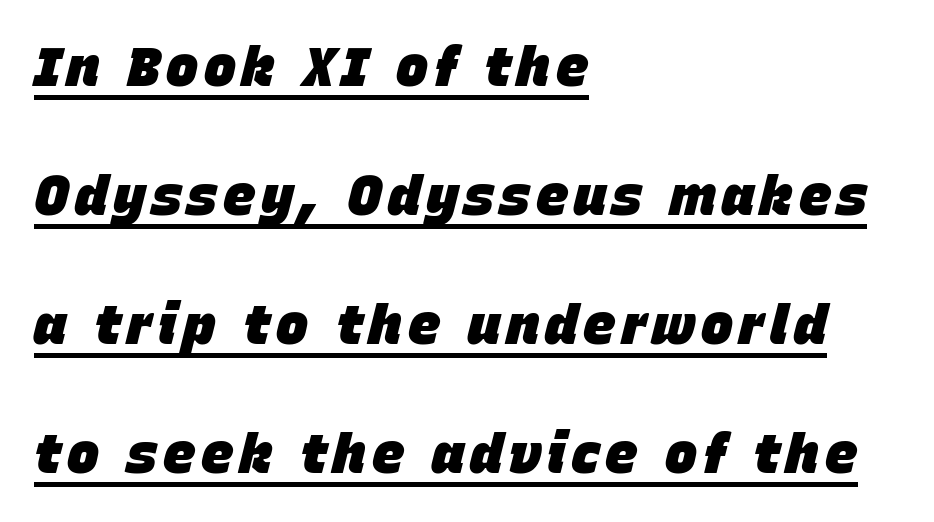
Q: Is the text bold? A: Yes.
Q: Is the text italic (slanted)? A: Yes, it leans right by about 15 degrees.
Q: Is the text underlined? A: Yes.
Q: How is the paragraph aligned? A: Left-aligned.
Q: Is the spacing between lines tight, normal or loose? A: Loose.
Q: Width (condensed, normal, or wide)? A: Normal.
Q: Stroke contrast? A: Low.
Q: x-height? A: Large.
Q: Monospaced? A: No.
